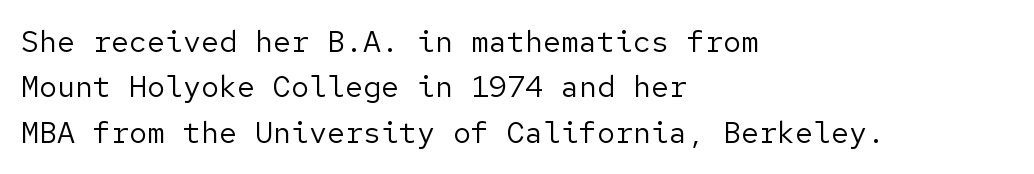
Q: Is the text bold? A: No.
Q: Is the text italic (slanted)? A: No, it is upright.
Q: Is the typeface a serif or a sans-serif typeface? A: Sans-serif.
Q: Is the text underlined? A: No.
Q: How is the paragraph aligned? A: Left-aligned.
Q: Is the spacing between letters normal or unusually wide? A: Normal.
Q: Is the spacing between lines tight, normal or loose? A: Normal.
Q: Width (condensed, normal, or wide)? A: Normal.
Q: Stroke contrast? A: Low.
Q: x-height? A: Medium.
